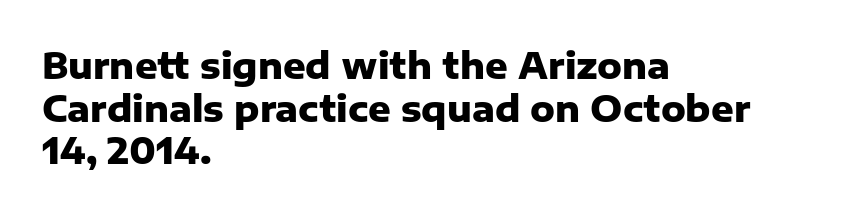
Q: Is the text bold? A: Yes.
Q: Is the text italic (slanted)? A: No, it is upright.
Q: Is the typeface a serif or a sans-serif typeface? A: Sans-serif.
Q: Is the text underlined? A: No.
Q: How is the paragraph aligned? A: Left-aligned.
Q: Is the spacing between letters normal or unusually wide? A: Normal.
Q: Width (condensed, normal, or wide)? A: Normal.
Q: Stroke contrast? A: Low.
Q: x-height? A: Medium.
Q: Monospaced? A: No.
